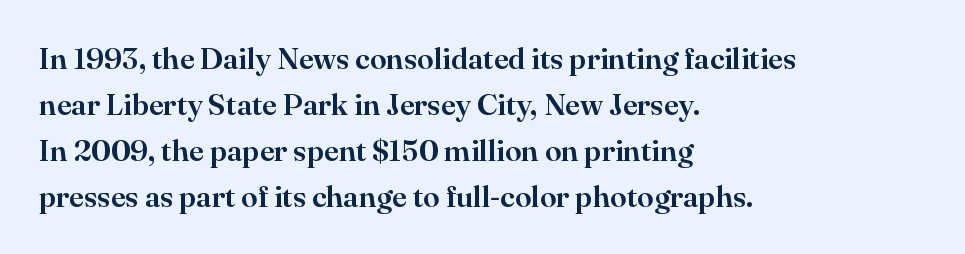
{"serif": "yes", "italic": "no", "width": "normal", "stroke_contrast": "high", "x_height": "small", "monospaced": "no", "underline": "no", "align": "left", "line_spacing": "normal", "line_spacing_ratio": 1.53, "letter_spacing": "normal", "letter_spacing_em": 0.0, "glyph_px": 30}
